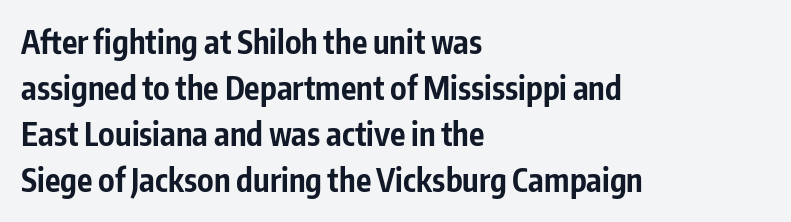
The line-height multiplier appears to be the usual default. Unlike a traditional serif, this face leaves its strokes unadorned. Does the copy run flush right? No — it runs flush left. Only glyphs here, with clear space below each row. Every stem runs plumb, perpendicular to the baseline.
